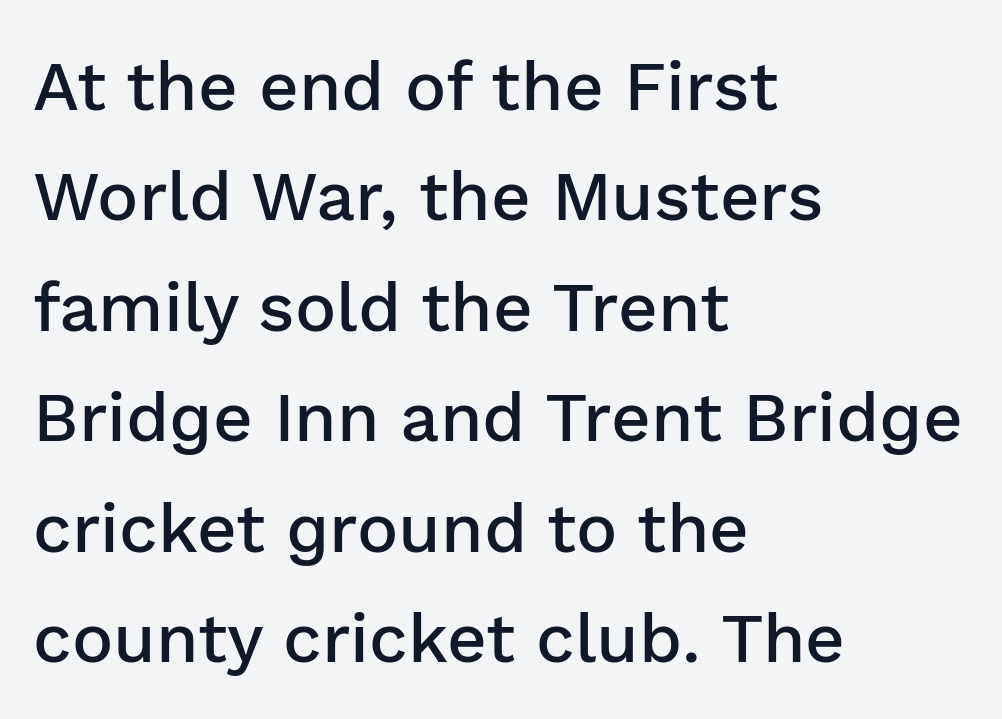
The gap between lines stays unmarked. The passage shown is typed in a proportional face where columns would drift. Alignment: flush left. Summary of weight: moderately heavy, a semibold. Quick note: interline space is typical.
